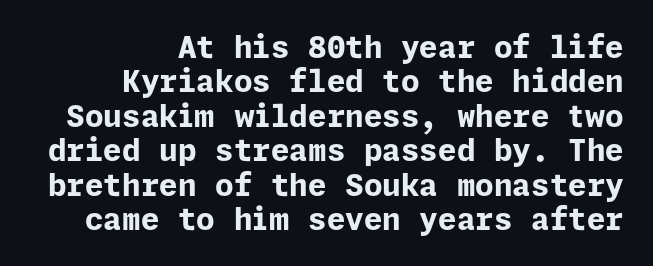
{"serif": "no", "italic": "no", "bold": "yes", "weight": "bold", "width": "normal", "stroke_contrast": "low", "x_height": "medium", "underline": "no", "align": "right", "line_spacing": "tight", "line_spacing_ratio": 1.15, "letter_spacing": "normal", "letter_spacing_em": 0.0, "glyph_px": 30}
